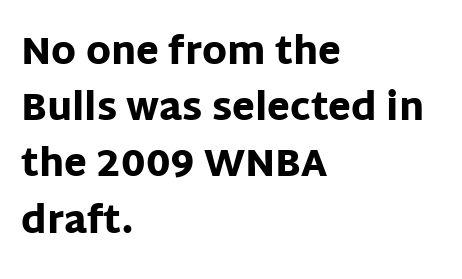
{"serif": "no", "italic": "no", "bold": "yes", "weight": "heavy", "width": "normal", "stroke_contrast": "low", "x_height": "large", "monospaced": "no", "underline": "no", "align": "left", "line_spacing": "normal", "line_spacing_ratio": 1.52, "letter_spacing": "normal", "letter_spacing_em": 0.0, "glyph_px": 37}
